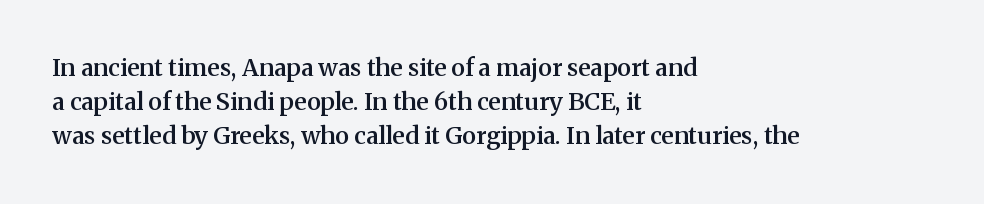
Q: Is the text bold? A: Semi-bold.
Q: Is the text italic (slanted)? A: No, it is upright.
Q: Is the text underlined? A: No.
Q: How is the paragraph aligned? A: Left-aligned.
Q: Is the spacing between letters normal or unusually wide? A: Normal.
Q: Is the spacing between lines tight, normal or loose? A: Normal.
